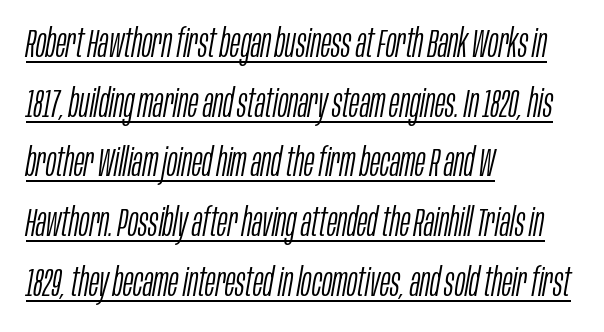
{"italic": "yes", "lean": "right", "slant_degrees": 10, "bold": "no", "weight": "light", "width": "condensed", "stroke_contrast": "low", "x_height": "large", "monospaced": "no", "underline": "yes", "align": "left", "line_spacing": "normal", "line_spacing_ratio": 1.53, "letter_spacing": "normal", "letter_spacing_em": 0.0, "glyph_px": 39}
